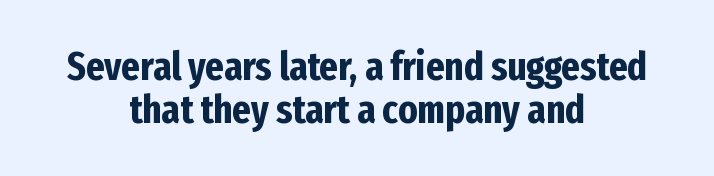
The image shows 40 px bold, condensed sans-serif type, upright; set centered, tight line spacing (1.07x), normal letter spacing, not underlined; low stroke contrast and a medium x-height.
